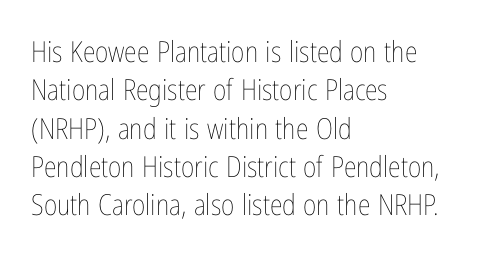
The designer left line spacing at the default. Note the varied advance widths — an 'i' is clearly narrower than an 'm'. Horizontal alignment here is leftward, the default for most running prose. The string is rendered with underlining switched off.
